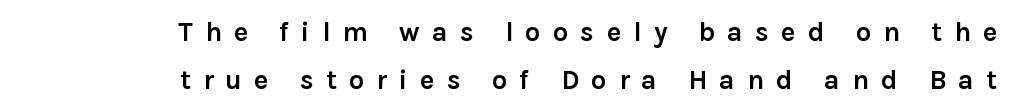
Q: Is the text bold? A: Yes.
Q: Is the text italic (slanted)? A: No, it is upright.
Q: Is the text underlined? A: No.
Q: How is the paragraph aligned? A: Right-aligned.
Q: Is the spacing between letters normal or unusually wide? A: Unusually wide.
